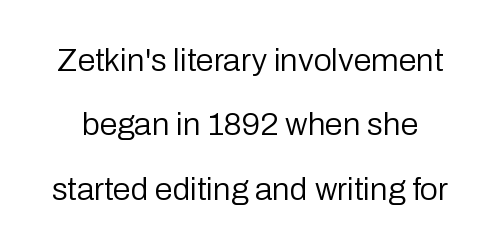
Q: Is the text bold? A: No.
Q: Is the text italic (slanted)? A: No, it is upright.
Q: Is the typeface a serif or a sans-serif typeface? A: Sans-serif.
Q: Is the text underlined? A: No.
Q: Is the spacing between letters normal or unusually wide? A: Normal.
Q: Is the spacing between lines tight, normal or loose? A: Loose.
Q: Width (condensed, normal, or wide)? A: Normal.
Q: Stroke contrast? A: Low.
Q: x-height? A: Medium.
Q: Monospaced? A: No.
